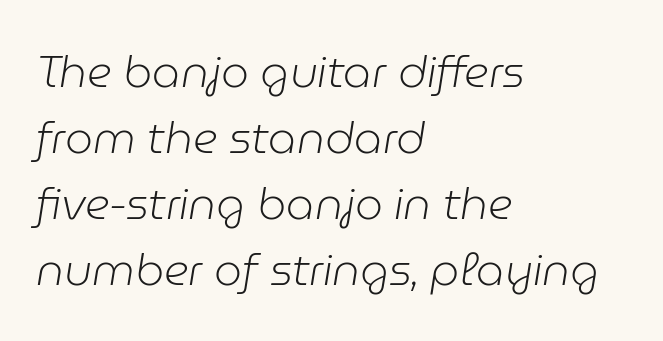
{"italic": "yes", "lean": "right", "slant_degrees": 9, "bold": "no", "weight": "light", "width": "normal", "stroke_contrast": "low", "x_height": "medium", "monospaced": "no", "underline": "no", "align": "left", "line_spacing": "normal", "line_spacing_ratio": 1.5, "letter_spacing": "normal", "letter_spacing_em": 0.0, "glyph_px": 44}
